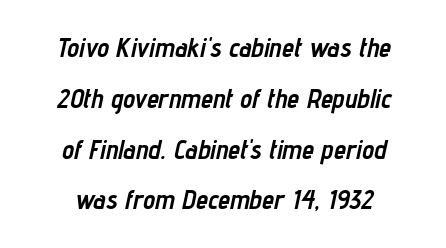
The rendering applies a slant to the glyphs. Glyph-to-glyph distance matches everyday printed text. The compositor balanced each line on the midline. On the weight axis this lands at bold, roughly 700.
